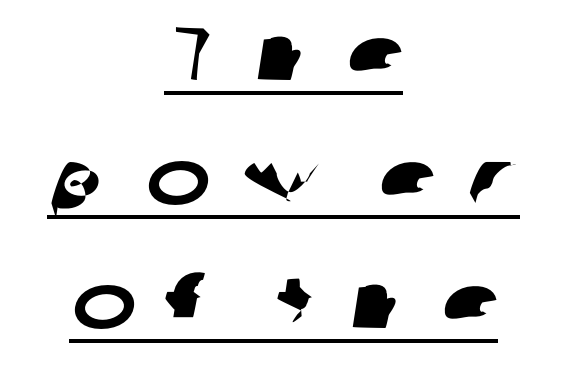
{"serif": "no", "width": "wide", "stroke_contrast": "low", "x_height": "medium", "monospaced": "no", "underline": "yes", "align": "center", "line_spacing": "normal", "line_spacing_ratio": 1.61, "letter_spacing": "wide", "letter_spacing_em": 0.4, "glyph_px": 77}
